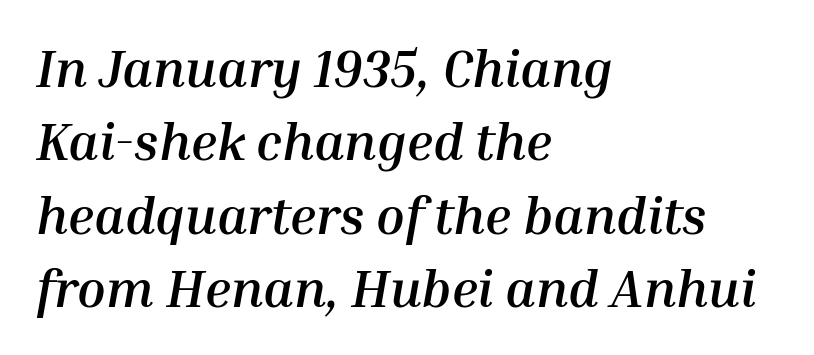
{"italic": "yes", "lean": "right", "slant_degrees": 10, "bold": "yes", "weight": "semibold", "width": "normal", "stroke_contrast": "medium", "x_height": "medium", "monospaced": "no", "underline": "no", "align": "left", "line_spacing": "normal", "line_spacing_ratio": 1.41, "letter_spacing": "normal", "letter_spacing_em": 0.0, "glyph_px": 52}
